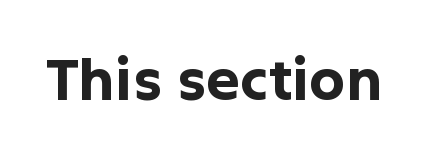
Do the letters lean? They stand straight. Heft: maximum for text — a bold. What stands out about the letter spacing? Nothing — it is the standard amount. Stroke terminals: plain, sans-serif. Descenders are the only things crossing below the line.
